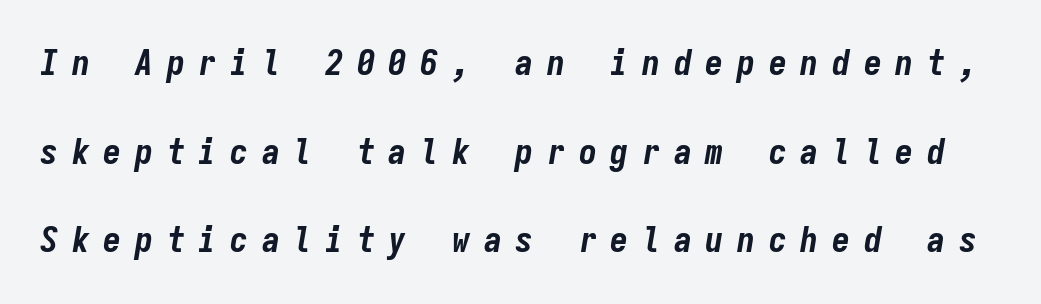
{"italic": "yes", "lean": "right", "slant_degrees": 9, "bold": "yes", "weight": "bold", "width": "condensed", "stroke_contrast": "low", "x_height": "medium", "monospaced": "yes", "underline": "no", "line_spacing": "loose", "line_spacing_ratio": 2.46, "letter_spacing": "wide", "letter_spacing_em": 0.38, "glyph_px": 36}
